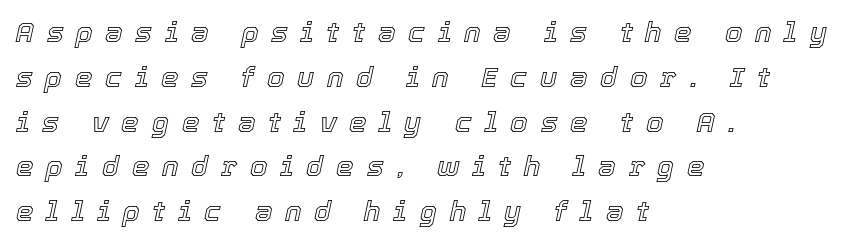
Would a proofreader flag this as italicized? Yes. The rows are spaced the way most documents space them. The passage is arranged the way most books set body copy — flush left. Only glyphs here, with clear space below each row. The face used here is proportionally spaced, like ordinary book or web type.
